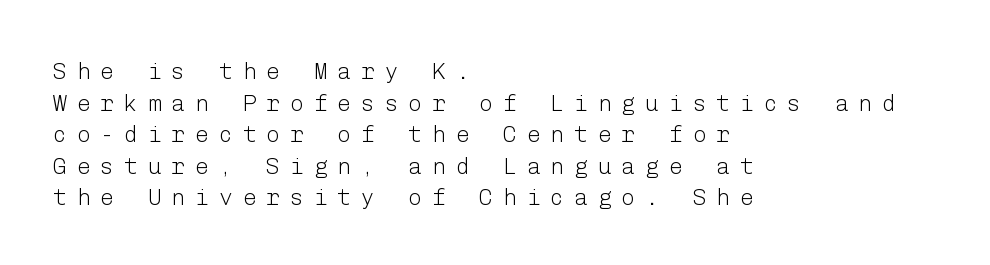
{"italic": "no", "bold": "no", "underline": "no", "align": "left", "line_spacing": "normal", "line_spacing_ratio": 1.37, "letter_spacing": "wide", "letter_spacing_em": 0.43, "glyph_px": 23}
